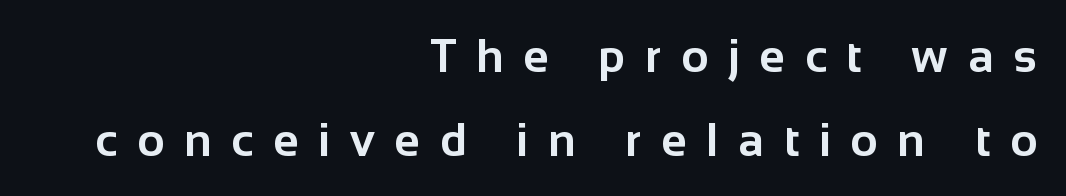
Letters rest on an invisible, unmarked baseline. This sample uses expanded letter spacing, leaving extra air between glyphs. Is this a fixed-width face? No — the glyphs have proportional, varying widths. This rendering employs a face without finishing strokes, i.e., a sans-serif.
